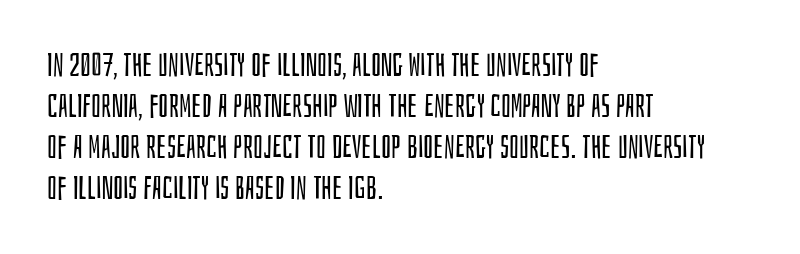
{"serif": "no", "italic": "no", "bold": "no", "weight": "regular", "width": "condensed", "stroke_contrast": "low", "x_height": "large", "monospaced": "no", "underline": "no", "align": "left", "line_spacing": "normal", "line_spacing_ratio": 1.28, "letter_spacing": "normal", "letter_spacing_em": 0.0, "glyph_px": 32}
